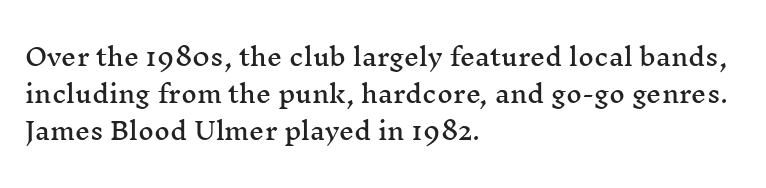
Interline gaps are of average width in this sample. The letters stand upright; this is a roman face. The face used here is rendered with its standard letterfit. Leftover space on each line is placed entirely after the last word. Beneath every word, the page is bare.
